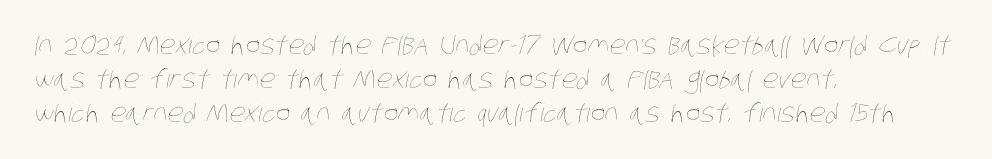
{"bold": "no", "underline": "no", "align": "left", "line_spacing": "normal", "line_spacing_ratio": 1.36, "letter_spacing": "normal", "letter_spacing_em": 0.0, "glyph_px": 25}
